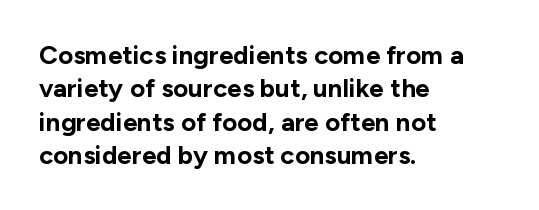
The image shows 26 px bold type, upright; set left-aligned, normal line spacing (1.28x), normal letter spacing, not underlined.
